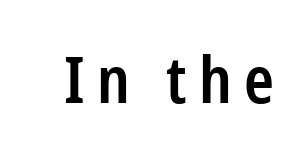
The image shows 64 px semibold, condensed sans-serif type, upright; set not underlined; low stroke contrast and a medium x-height.
